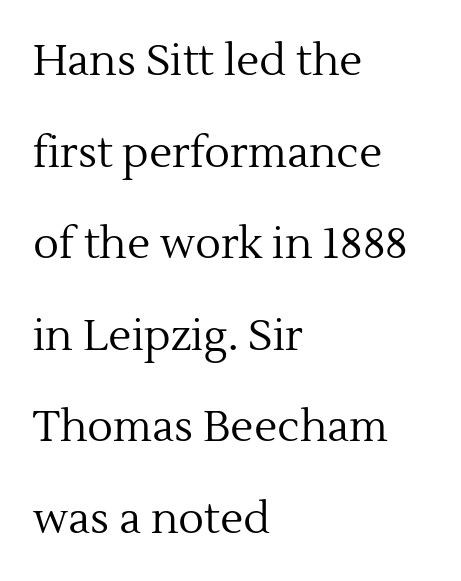
{"serif": "yes", "italic": "no", "bold": "no", "weight": "regular", "width": "normal", "x_height": "medium", "monospaced": "no", "underline": "no", "align": "left", "line_spacing": "loose", "line_spacing_ratio": 2.13, "letter_spacing": "normal", "letter_spacing_em": 0.0, "glyph_px": 43}
